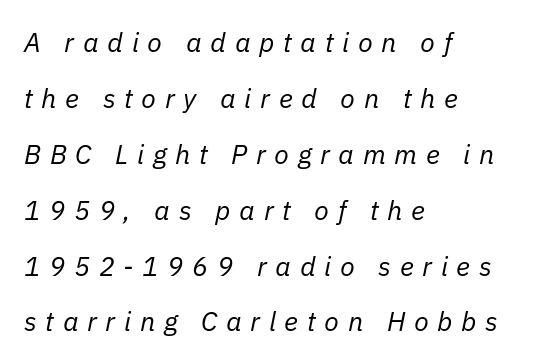
{"italic": "yes", "lean": "right", "slant_degrees": 11, "bold": "no", "underline": "no", "align": "left", "line_spacing": "loose", "line_spacing_ratio": 2.07, "letter_spacing": "wide", "letter_spacing_em": 0.32, "glyph_px": 27}
